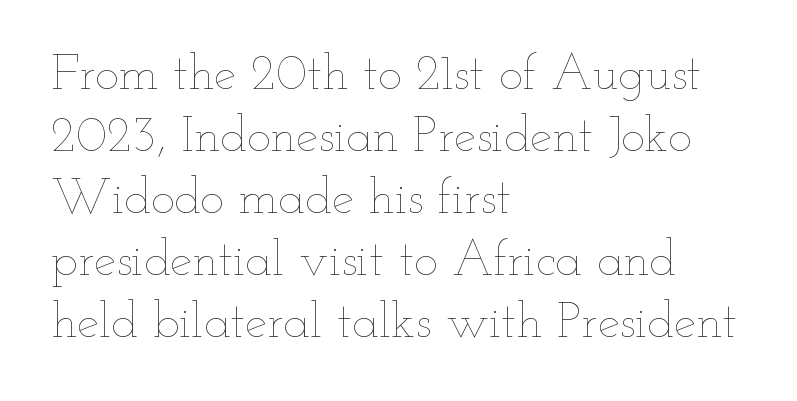
Q: Is the text bold? A: No.
Q: Is the text italic (slanted)? A: No, it is upright.
Q: Is the text underlined? A: No.
Q: How is the paragraph aligned? A: Left-aligned.
Q: Is the spacing between letters normal or unusually wide? A: Normal.
Q: Width (condensed, normal, or wide)? A: Wide.
Q: Stroke contrast? A: Low.
Q: x-height? A: Small.
Q: Monospaced? A: No.
